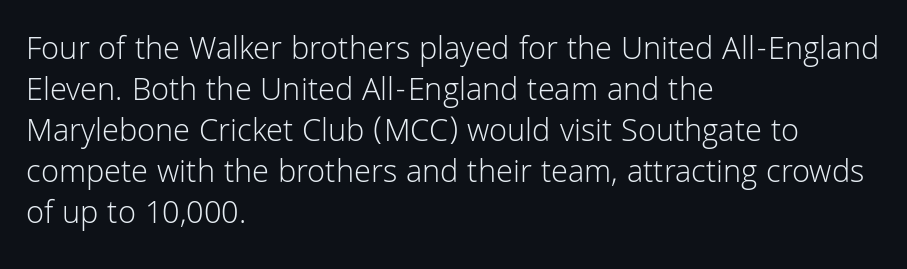
Q: Is the text bold? A: No.
Q: Is the text italic (slanted)? A: No, it is upright.
Q: Is the typeface a serif or a sans-serif typeface? A: Sans-serif.
Q: Is the text underlined? A: No.
Q: How is the paragraph aligned? A: Left-aligned.
Q: Is the spacing between letters normal or unusually wide? A: Normal.
Q: Width (condensed, normal, or wide)? A: Normal.
Q: Stroke contrast? A: Low.
Q: x-height? A: Medium.
Q: Monospaced? A: No.
